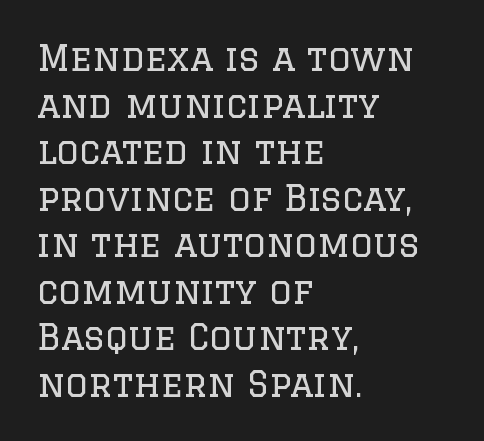
The image shows 35 px regular-weight serif type, upright; set left-aligned, normal line spacing (1.33x), normal letter spacing, not underlined; low stroke contrast and a large x-height.
